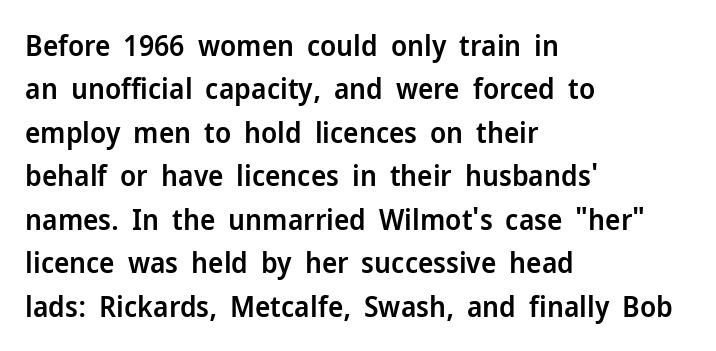
The image shows 29 px semibold sans-serif type, upright; set left-aligned, normal line spacing (1.5x), normal letter spacing, not underlined; low stroke contrast and a medium x-height.
